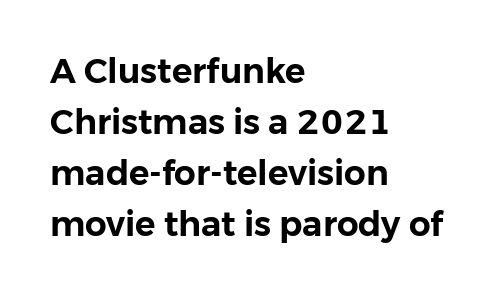
Q: Is the text italic (slanted)? A: No, it is upright.
Q: Is the typeface a serif or a sans-serif typeface? A: Sans-serif.
Q: Is the text underlined? A: No.
Q: How is the paragraph aligned? A: Left-aligned.
Q: Is the spacing between letters normal or unusually wide? A: Normal.
Q: Is the spacing between lines tight, normal or loose? A: Normal.
Q: Width (condensed, normal, or wide)? A: Normal.
Q: Stroke contrast? A: Low.
Q: x-height? A: Medium.
Q: Monospaced? A: No.
